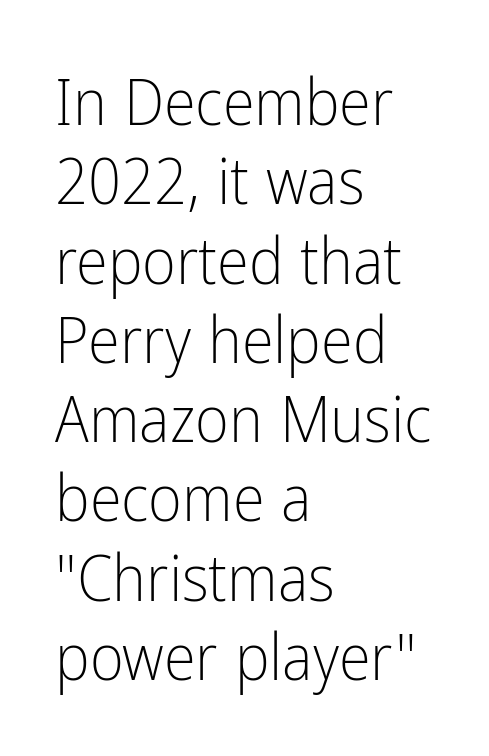
This is the regular roman posture of the typeface. Nope, no serifs anywhere on these letters. The letters advance in unequal steps, a hallmark of proportional type. The paragraph has a hard left edge and a soft right edge. This rendering leaves character spacing at its baseline value. Words float on clear page, feet unadorned.
